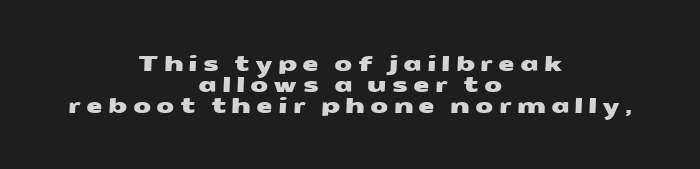
The image shows 21 px text type; set centered, tight line spacing (0.99x), unusually wide letter spacing (+0.24 em), not underlined.
